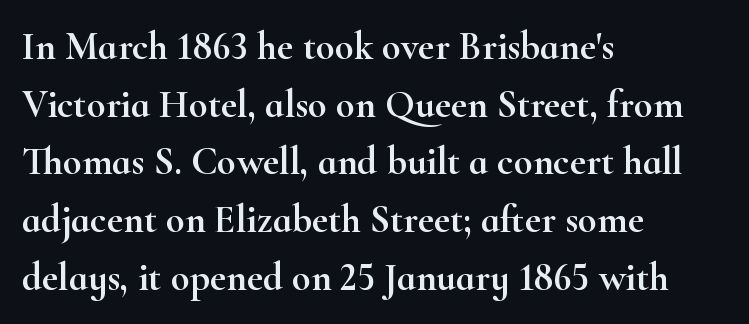
Quick note: not italic, upright. Regarding serifs, this sample has them. The rendering uses a moderate line-height, typical for paragraphs. The rendering keeps characters at their native spacing. In CSS terms this would be text-align: left. Has an underline been added? It has not.
